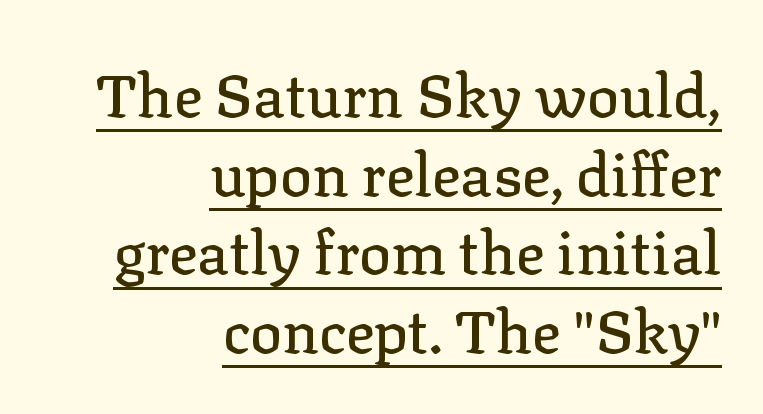
{"serif": "yes", "italic": "no", "width": "normal", "stroke_contrast": "low", "x_height": "medium", "monospaced": "no", "underline": "yes", "align": "right", "line_spacing": "normal", "line_spacing_ratio": 1.31, "letter_spacing": "normal", "letter_spacing_em": 0.0, "glyph_px": 60}
